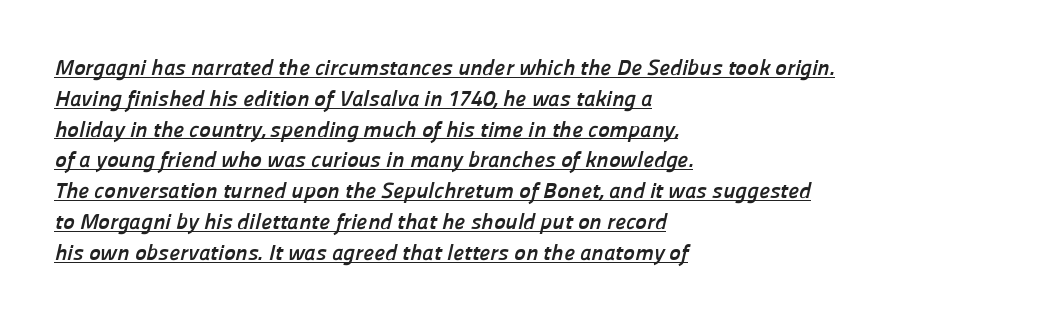
{"bold": "yes", "underline": "yes", "align": "left", "line_spacing": "normal", "line_spacing_ratio": 1.4, "letter_spacing": "normal", "letter_spacing_em": 0.0, "glyph_px": 22}
